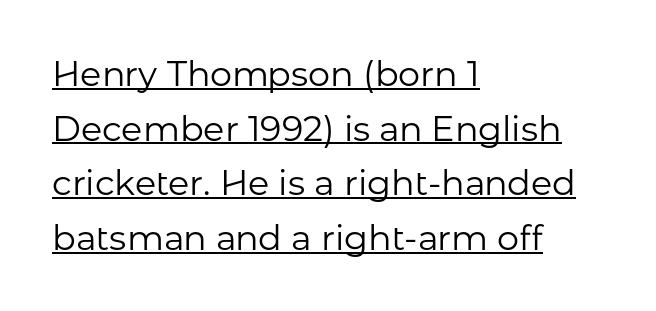
{"serif": "no", "italic": "no", "bold": "no", "weight": "regular", "width": "normal", "stroke_contrast": "low", "x_height": "medium", "monospaced": "no", "underline": "yes", "align": "left", "line_spacing": "normal", "line_spacing_ratio": 1.56, "letter_spacing": "normal", "letter_spacing_em": 0.0, "glyph_px": 35}
